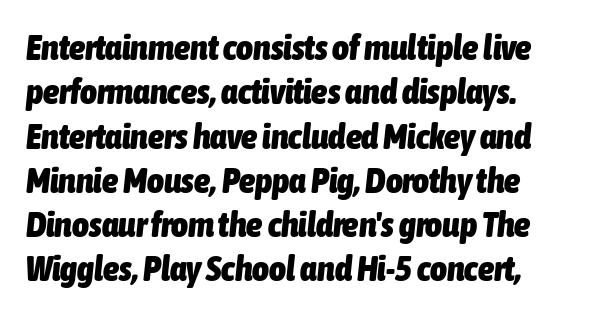
Q: Is the text bold? A: Yes.
Q: Is the text italic (slanted)? A: Yes, it leans right by about 6 degrees.
Q: Is the text underlined? A: No.
Q: How is the paragraph aligned? A: Left-aligned.
Q: Is the spacing between letters normal or unusually wide? A: Normal.
Q: Width (condensed, normal, or wide)? A: Condensed.
Q: Stroke contrast? A: Low.
Q: x-height? A: Medium.
Q: Monospaced? A: No.
